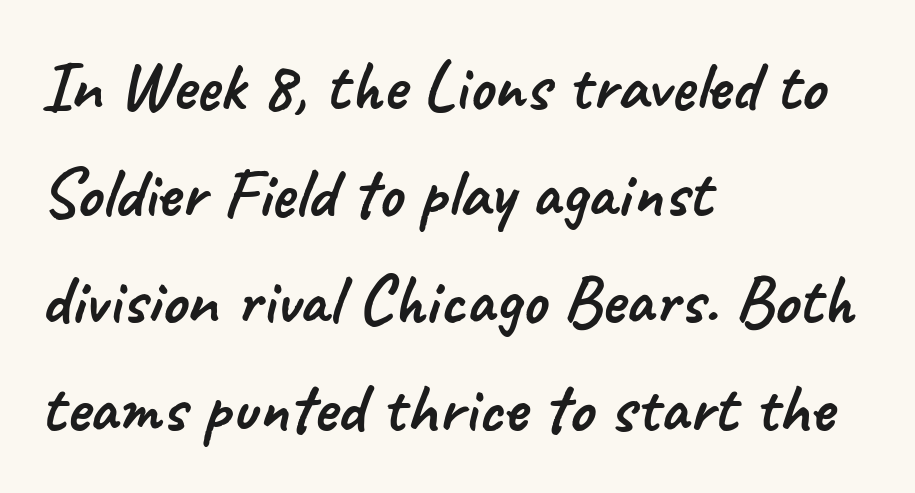
Q: Is the typeface a serif or a sans-serif typeface? A: Sans-serif.
Q: Is the text underlined? A: No.
Q: How is the paragraph aligned? A: Left-aligned.
Q: Is the spacing between letters normal or unusually wide? A: Normal.
Q: Is the spacing between lines tight, normal or loose? A: Normal.
Q: Width (condensed, normal, or wide)? A: Normal.
Q: Stroke contrast? A: Low.
Q: x-height? A: Small.
Q: Monospaced? A: No.
